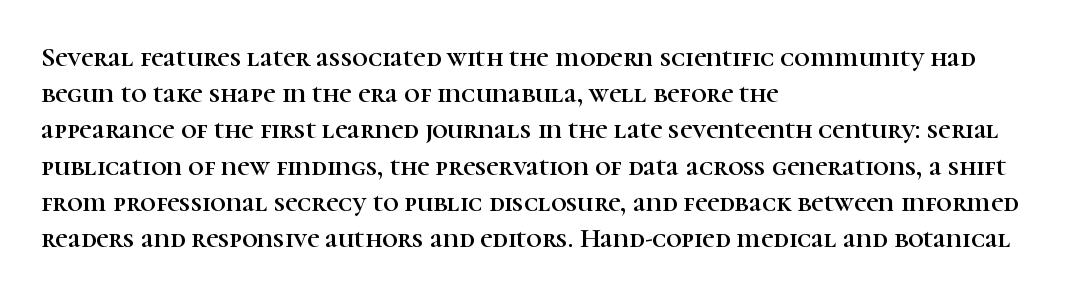
{"italic": "no", "underline": "no", "align": "left", "line_spacing": "normal", "line_spacing_ratio": 1.34, "letter_spacing": "normal", "letter_spacing_em": 0.0, "glyph_px": 27}
